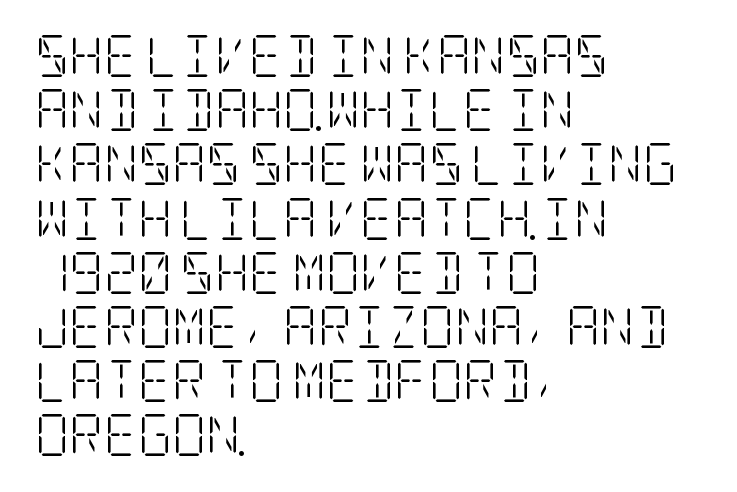
Check where the strokes stop: tiny serifs finish them off. The weight tops out at a normal text grade. Words float on clear page, feet unadorned. Visually the block forms a straight wall on the left and a jagged coastline on the right. Do the letters lean? They stand straight. How are the letters spaced? Ordinarily, with no added tracking.
